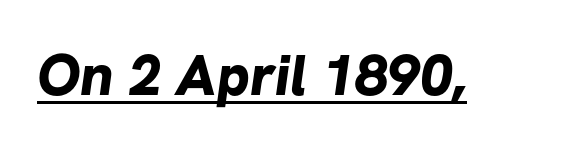
{"serif": "no", "bold": "yes", "weight": "bold", "width": "normal", "stroke_contrast": "low", "x_height": "medium", "monospaced": "no", "underline": "yes", "letter_spacing": "normal", "letter_spacing_em": 0.0, "glyph_px": 58}
